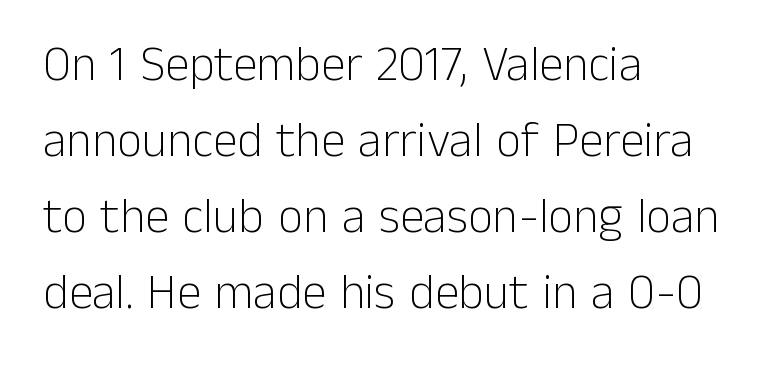
The image shows 49 px light sans-serif type, upright; set left-aligned, normal line spacing (1.55x), normal letter spacing, not underlined; low stroke contrast and a medium x-height.
